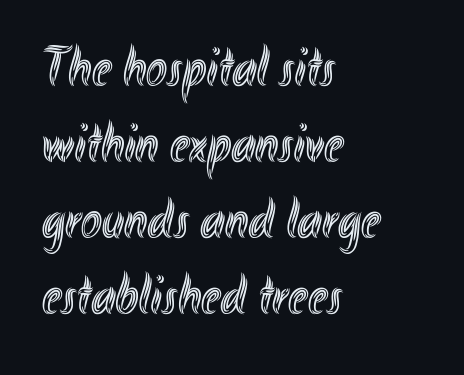
The horizontal fit of the characters is conventional and even. Compared with a centered layout, this one pins lines to the left instead. Each letter keeps its own natural width here, so spacing adapts to shape.
